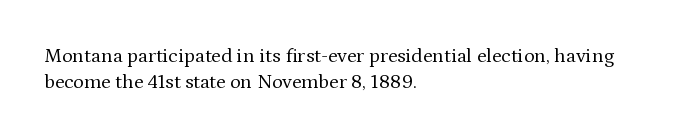
The image shows 20 px text type, upright; set left-aligned, normal line spacing (1.3x), normal letter spacing, not underlined.
